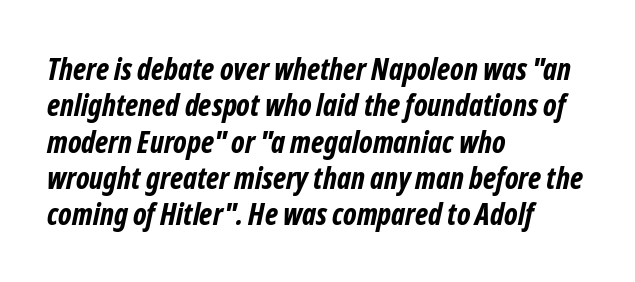
{"serif": "no", "bold": "yes", "weight": "bold", "width": "condensed", "stroke_contrast": "low", "x_height": "medium", "monospaced": "no", "underline": "no", "align": "left", "line_spacing_ratio": 1.21, "letter_spacing": "normal", "letter_spacing_em": 0.0, "glyph_px": 30}
